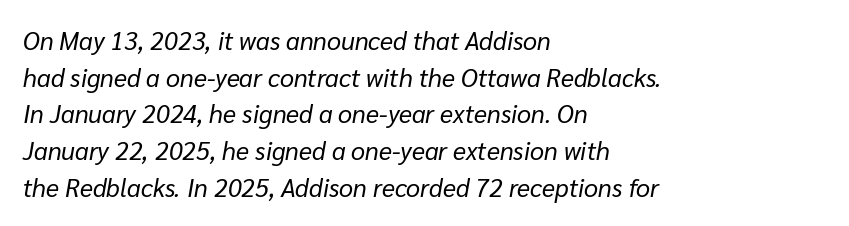
Q: Is the text bold? A: No.
Q: Is the text italic (slanted)? A: Yes, it leans right by about 10 degrees.
Q: Is the text underlined? A: No.
Q: How is the paragraph aligned? A: Left-aligned.
Q: Is the spacing between letters normal or unusually wide? A: Normal.
Q: Is the spacing between lines tight, normal or loose? A: Normal.
